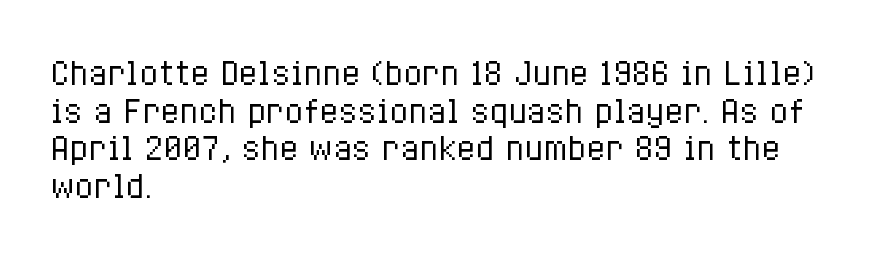
{"italic": "no", "bold": "no", "weight": "regular", "width": "condensed", "stroke_contrast": "low", "x_height": "medium", "monospaced": "no", "underline": "no", "align": "left", "line_spacing_ratio": 1.21, "letter_spacing": "normal", "letter_spacing_em": 0.0, "glyph_px": 31}
